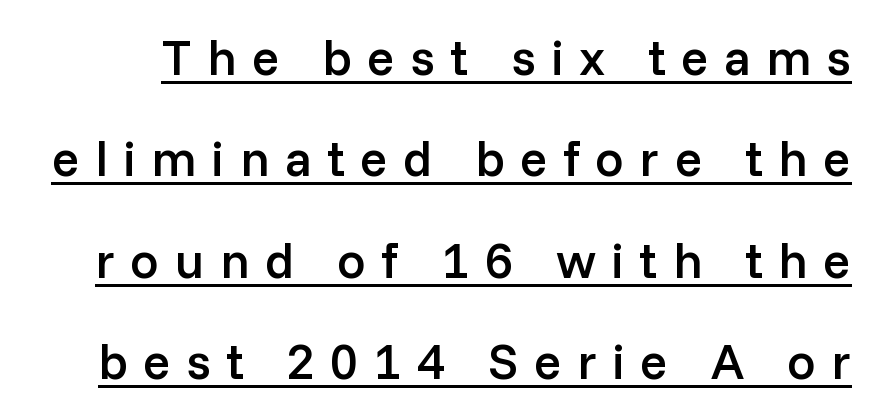
Q: Is the text bold? A: Semi-bold.
Q: Is the text italic (slanted)? A: No, it is upright.
Q: Is the typeface a serif or a sans-serif typeface? A: Sans-serif.
Q: Is the text underlined? A: Yes.
Q: Is the spacing between letters normal or unusually wide? A: Unusually wide.
Q: Is the spacing between lines tight, normal or loose? A: Loose.
Q: Width (condensed, normal, or wide)? A: Normal.
Q: Stroke contrast? A: Low.
Q: x-height? A: Medium.
Q: Monospaced? A: No.
